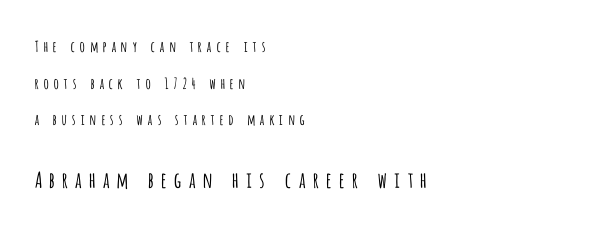
Bare-footed words on every line. Nothing heavy about these letters — not bold at all. No italicization has been applied; the sample stays upright. Baseline-to-baseline distance is far greater than the letter height. The type is letterspaced generously, with wide tracking. A student would call this left alignment; a typographer would say flush left, rag right.
